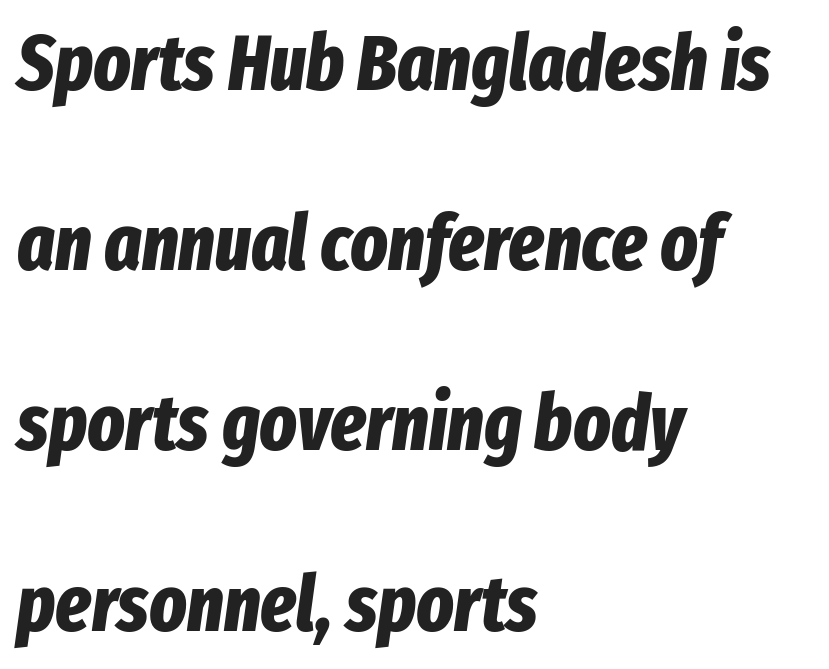
The image shows 78 px bold, condensed type, italic (leaning right); set left-aligned, loose line spacing (2.31x), normal letter spacing, not underlined; low stroke contrast and a medium x-height.
